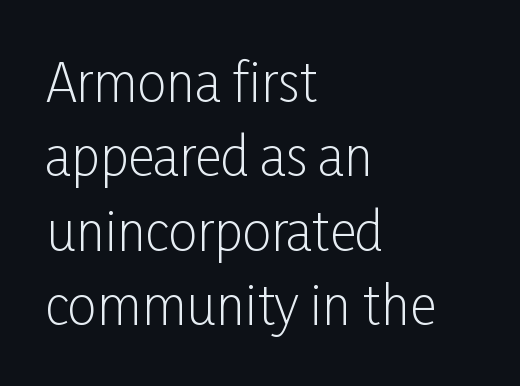
The image shows 52 px light, condensed sans-serif type, upright; set left-aligned, normal line spacing (1.43x), normal letter spacing, not underlined; low stroke contrast and a medium x-height.
